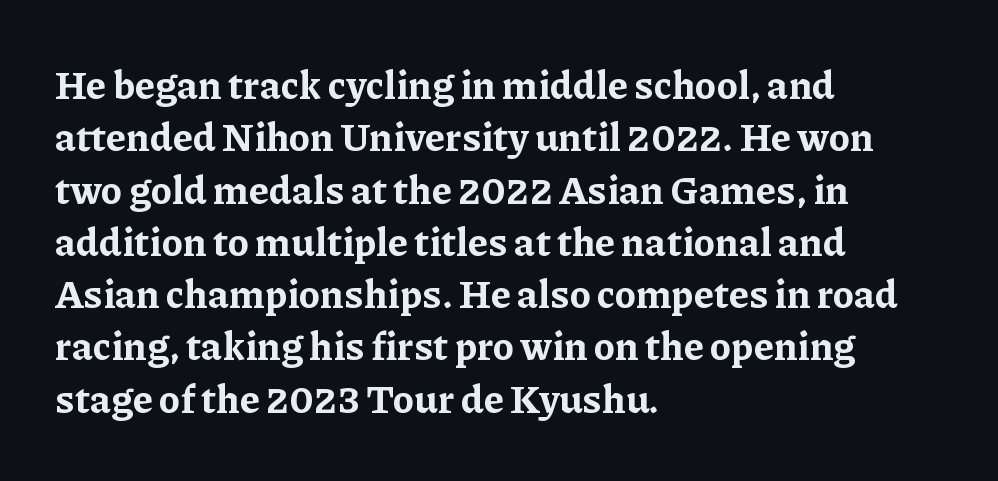
Set as a true bold cut, around the 700 mark. Bare-footed words on every line. Proportional: the letters do not fall into vertical columns. In terms of leading, this rendering sits right in the middle. The lines in this sample share a left origin and differ only in where they stop. The typeface chosen for these lines features serifs.
